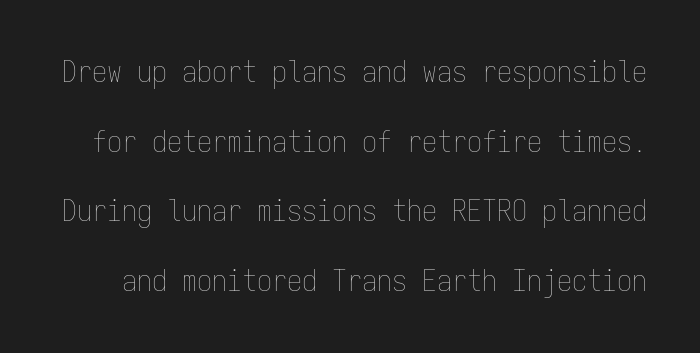
The image shows 30 px thin, condensed type, upright, monospaced; set loose line spacing (2.32x), normal letter spacing, not underlined; low stroke contrast and a medium x-height.
